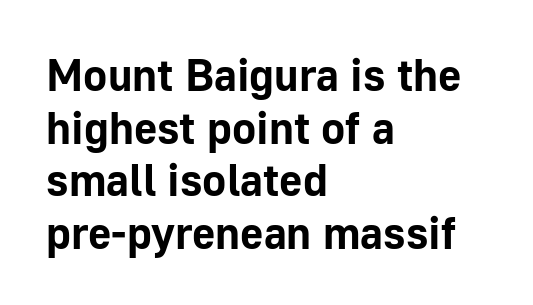
This rendering leaves character spacing at its baseline value. Chunky letters — that's bold for sure. What kind of face is this? One without serifs — a sans. These lines are rendered in a variable-pitch font.
